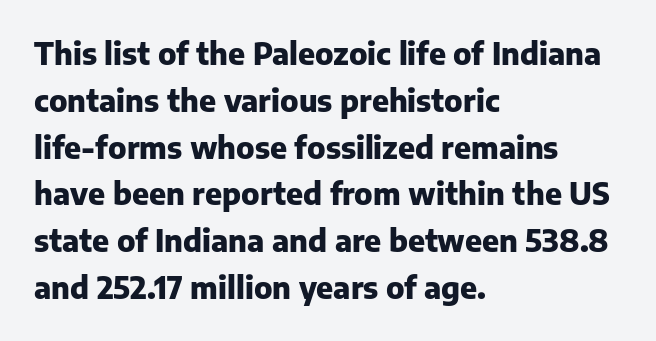
{"serif": "no", "italic": "no", "bold": "yes", "weight": "heavy", "width": "normal", "stroke_contrast": "low", "x_height": "medium", "monospaced": "no", "underline": "no", "align": "left", "line_spacing": "normal", "line_spacing_ratio": 1.56, "letter_spacing": "normal", "letter_spacing_em": 0.0, "glyph_px": 30}
